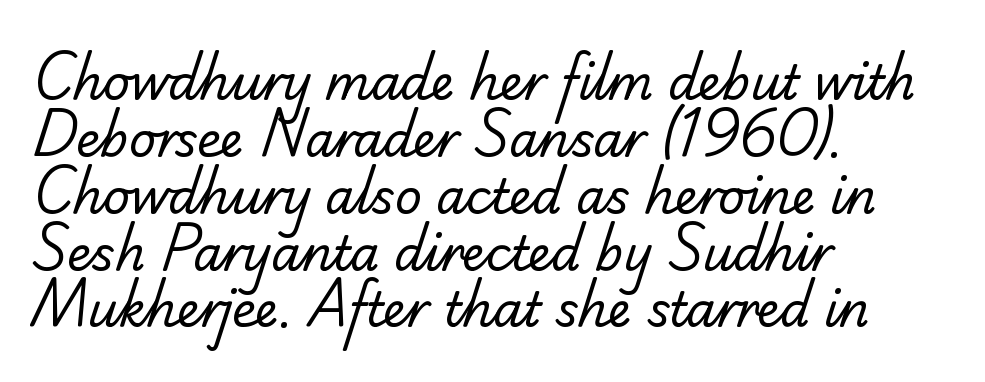
The image shows 47 px regular-weight serif type; set left-aligned, line spacing 1.21x, normal letter spacing, not underlined; low stroke contrast and a small x-height.
